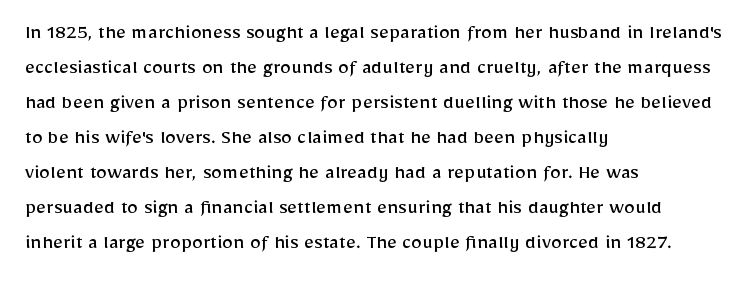
The image shows 22 px text type, upright; set left-aligned, normal line spacing (1.59x), normal letter spacing, not underlined.
